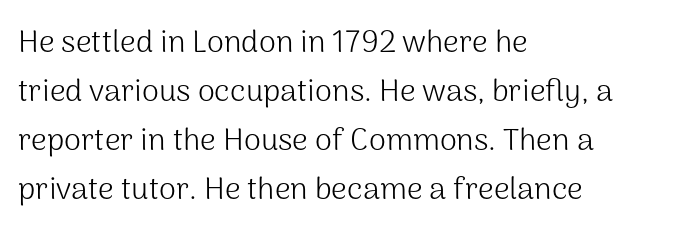
{"serif": "no", "italic": "no", "bold": "no", "weight": "light", "width": "normal", "stroke_contrast": "medium", "x_height": "medium", "monospaced": "no", "underline": "no", "align": "left", "line_spacing": "normal", "line_spacing_ratio": 1.58, "letter_spacing": "normal", "letter_spacing_em": 0.0, "glyph_px": 31}
